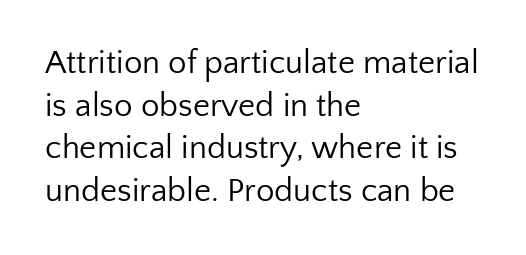
Q: Is the text bold? A: No.
Q: Is the text italic (slanted)? A: No, it is upright.
Q: Is the typeface a serif or a sans-serif typeface? A: Sans-serif.
Q: Is the text underlined? A: No.
Q: How is the paragraph aligned? A: Left-aligned.
Q: Is the spacing between letters normal or unusually wide? A: Normal.
Q: Is the spacing between lines tight, normal or loose? A: Normal.
Q: Width (condensed, normal, or wide)? A: Normal.
Q: Stroke contrast? A: Low.
Q: x-height? A: Medium.
Q: Monospaced? A: No.
